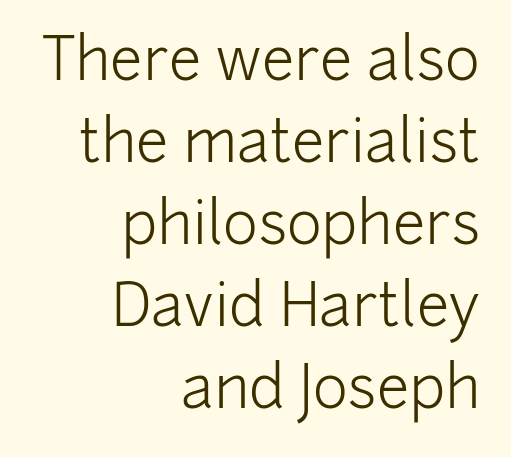
Q: Is the text bold? A: No.
Q: Is the text italic (slanted)? A: No, it is upright.
Q: Is the typeface a serif or a sans-serif typeface? A: Sans-serif.
Q: Is the text underlined? A: No.
Q: How is the paragraph aligned? A: Right-aligned.
Q: Is the spacing between letters normal or unusually wide? A: Normal.
Q: Is the spacing between lines tight, normal or loose? A: Normal.
Q: Width (condensed, normal, or wide)? A: Normal.
Q: Stroke contrast? A: Low.
Q: x-height? A: Medium.
Q: Monospaced? A: No.
